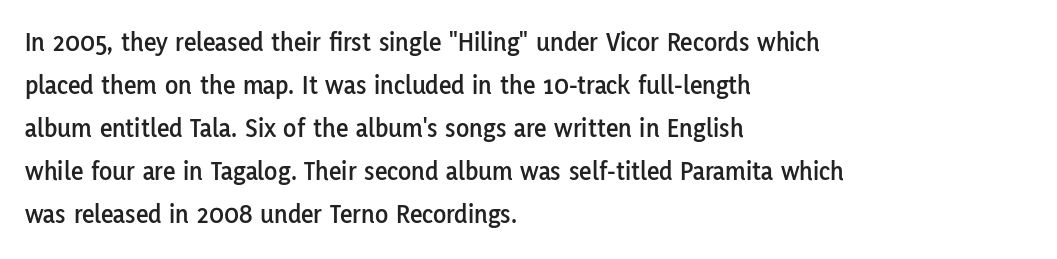
The image shows 27 px text type, upright; set left-aligned, normal line spacing (1.59x), normal letter spacing, not underlined.
